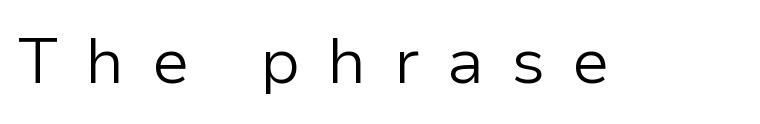
{"serif": "no", "italic": "no", "bold": "no", "weight": "light", "width": "normal", "stroke_contrast": "low", "x_height": "medium", "monospaced": "no", "underline": "no", "letter_spacing": "wide", "letter_spacing_em": 0.42, "glyph_px": 64}
